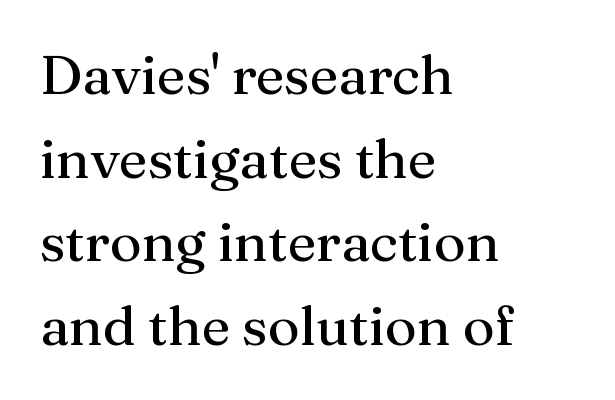
Q: Is the text bold? A: No.
Q: Is the text italic (slanted)? A: No, it is upright.
Q: Is the typeface a serif or a sans-serif typeface? A: Serif.
Q: Is the text underlined? A: No.
Q: How is the paragraph aligned? A: Left-aligned.
Q: Is the spacing between letters normal or unusually wide? A: Normal.
Q: Is the spacing between lines tight, normal or loose? A: Normal.
Q: Width (condensed, normal, or wide)? A: Normal.
Q: Stroke contrast? A: Medium.
Q: x-height? A: Medium.
Q: Monospaced? A: No.
